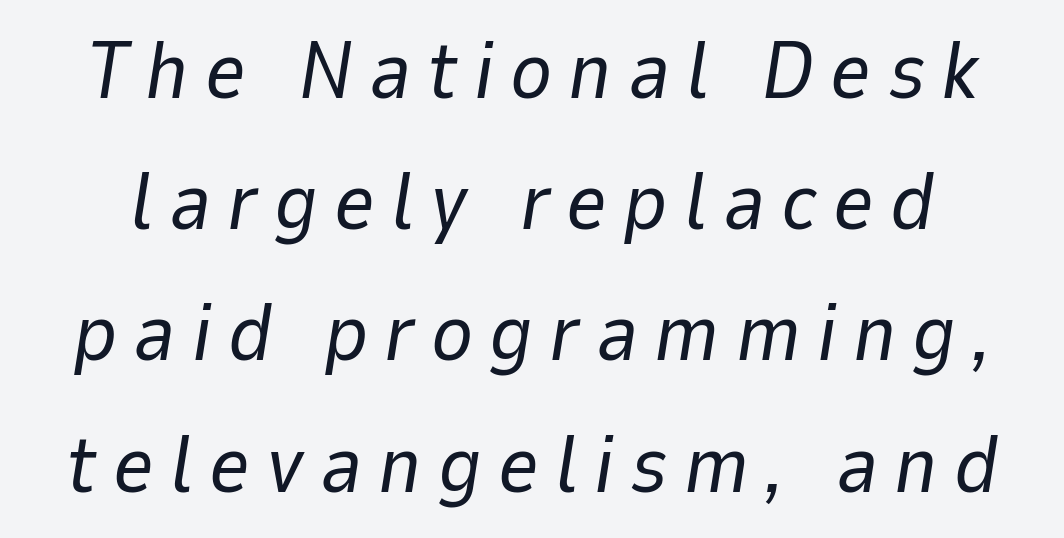
The image shows 80 px regular-weight type, italic (leaning right); set normal line spacing (1.64x), unusually wide letter spacing (+0.2 em), not underlined; low stroke contrast and a medium x-height.
